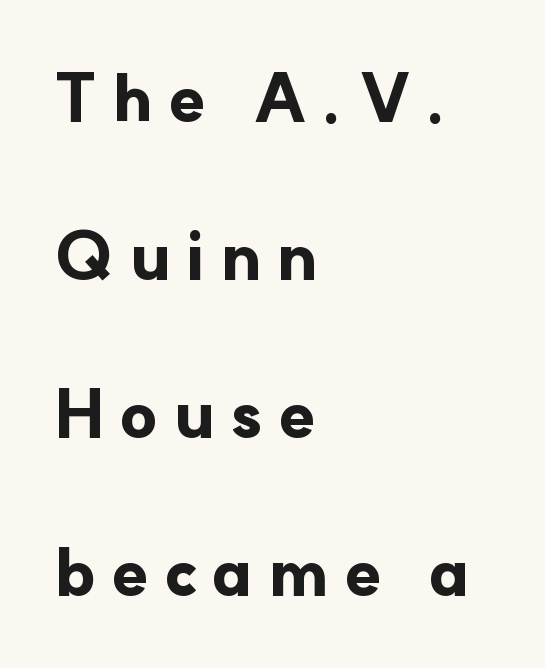
Q: Is the text bold? A: Yes.
Q: Is the text italic (slanted)? A: No, it is upright.
Q: Is the typeface a serif or a sans-serif typeface? A: Sans-serif.
Q: Is the text underlined? A: No.
Q: How is the paragraph aligned? A: Left-aligned.
Q: Is the spacing between letters normal or unusually wide? A: Unusually wide.
Q: Is the spacing between lines tight, normal or loose? A: Loose.
Q: Width (condensed, normal, or wide)? A: Normal.
Q: Stroke contrast? A: Low.
Q: x-height? A: Small.
Q: Monospaced? A: No.
